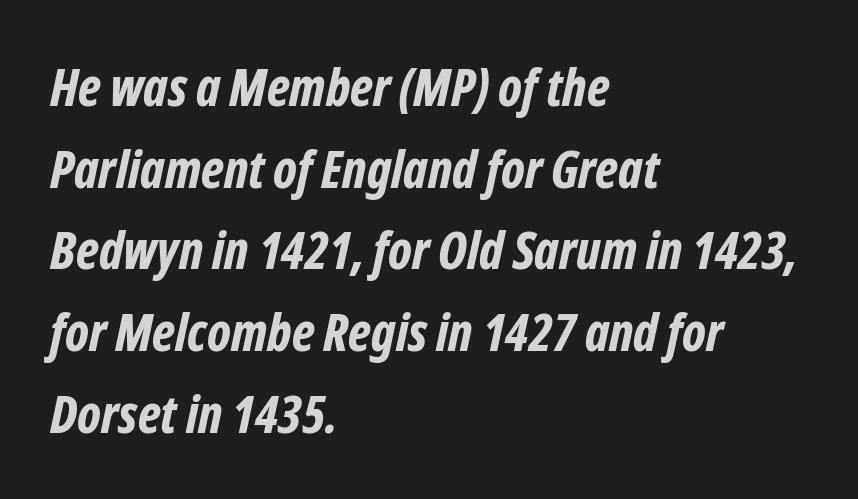
The image shows 52 px bold, condensed type, italic (leaning right); set left-aligned, normal line spacing (1.57x), normal letter spacing, not underlined; low stroke contrast and a medium x-height.
